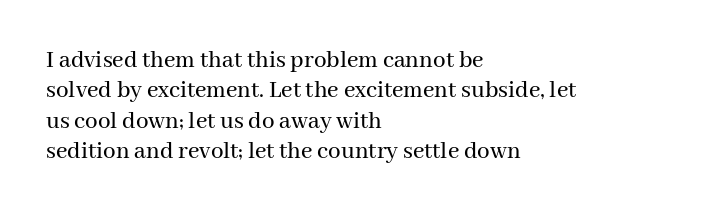
The typography opts for an upright posture over an oblique one. The letterforms sit shoulder to shoulder at normal distance. Compared with a centered layout, this one pins lines to the left instead. Descenders are the only things crossing below the line.
